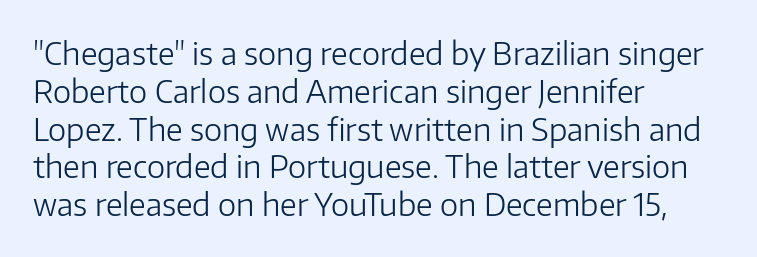
A quiet, ordinary-to-light weight characterises the typeface. The rendering shows plain stroke endings on the letterforms — a sans-serif design. No extra tracking has been applied to these lines. Letters rest on an invisible, unmarked baseline. The passage shown is typed in a proportional face where columns would drift. The lettering holds an erect, upright posture throughout.
